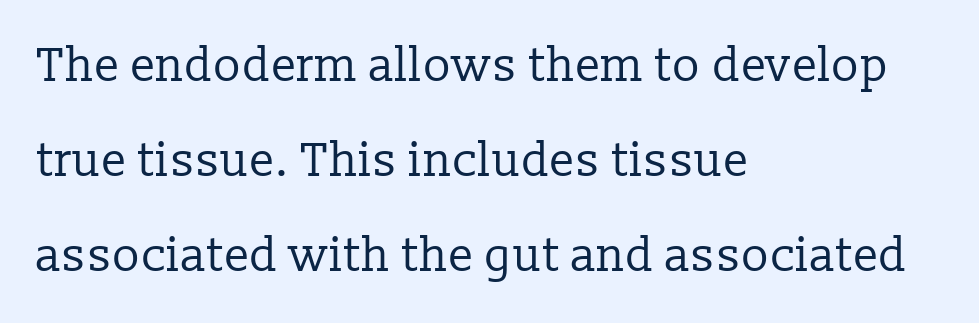
Q: Is the text bold? A: No.
Q: Is the text italic (slanted)? A: No, it is upright.
Q: Is the typeface a serif or a sans-serif typeface? A: Serif.
Q: Is the text underlined? A: No.
Q: How is the paragraph aligned? A: Left-aligned.
Q: Is the spacing between letters normal or unusually wide? A: Normal.
Q: Is the spacing between lines tight, normal or loose? A: Loose.
Q: Width (condensed, normal, or wide)? A: Normal.
Q: Stroke contrast? A: Low.
Q: x-height? A: Medium.
Q: Monospaced? A: No.
